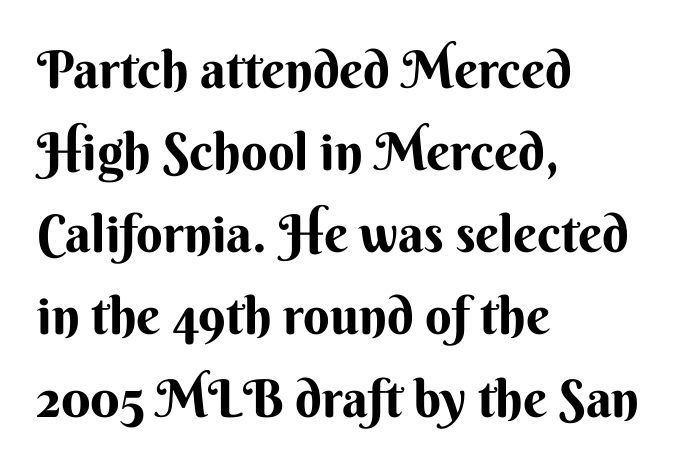
Q: Is the text bold? A: Yes.
Q: Is the text italic (slanted)? A: No, it is upright.
Q: Is the typeface a serif or a sans-serif typeface? A: Sans-serif.
Q: Is the text underlined? A: No.
Q: How is the paragraph aligned? A: Left-aligned.
Q: Is the spacing between letters normal or unusually wide? A: Normal.
Q: Is the spacing between lines tight, normal or loose? A: Normal.
Q: Width (condensed, normal, or wide)? A: Normal.
Q: Stroke contrast? A: Medium.
Q: x-height? A: Small.
Q: Monospaced? A: No.
